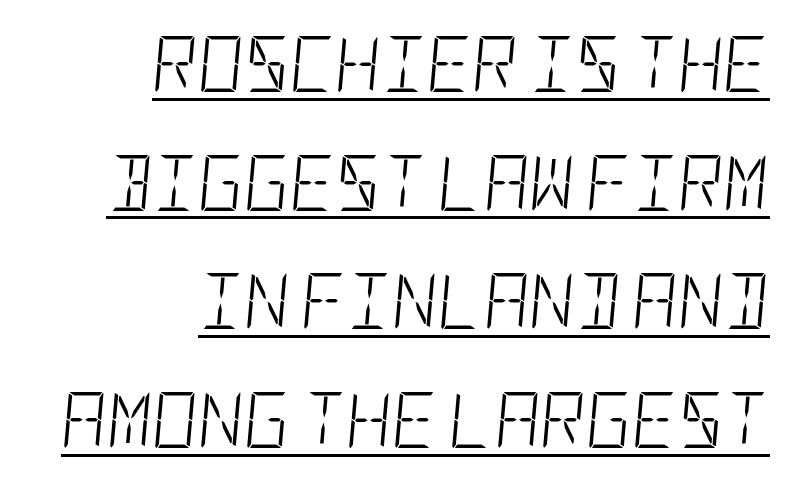
The image shows 56 px light, condensed type, italic (leaning right); set right-aligned, loose line spacing (2.12x), normal letter spacing, underlined; low stroke contrast and a large x-height.
